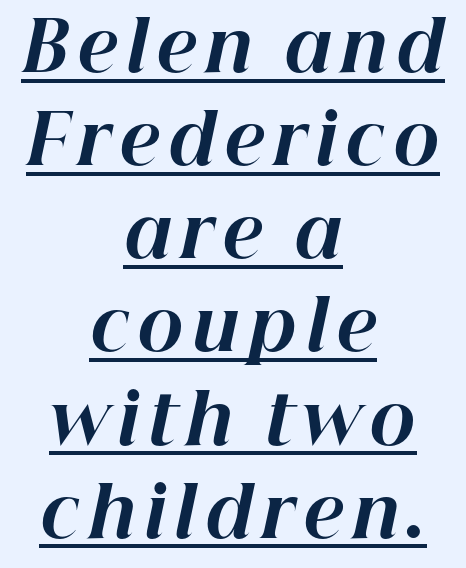
{"italic": "yes", "lean": "right", "slant_degrees": 12, "bold": "yes", "weight": "bold", "width": "normal", "stroke_contrast": "high", "x_height": "medium", "monospaced": "no", "underline": "yes", "align": "center", "line_spacing": "normal", "line_spacing_ratio": 1.35, "glyph_px": 69}
